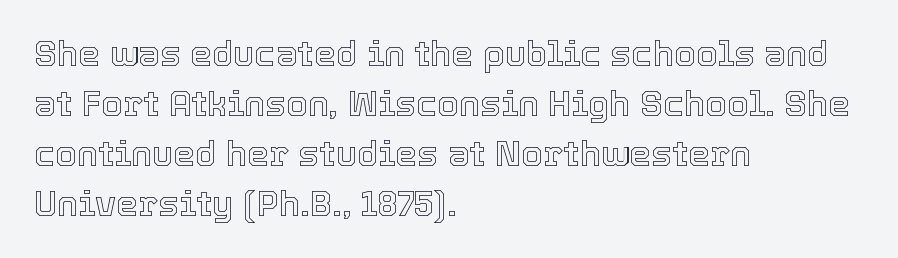
Q: Is the text italic (slanted)? A: No, it is upright.
Q: Is the text underlined? A: No.
Q: How is the paragraph aligned? A: Left-aligned.
Q: Is the spacing between letters normal or unusually wide? A: Normal.
Q: Is the spacing between lines tight, normal or loose? A: Normal.
Q: Width (condensed, normal, or wide)? A: Normal.
Q: x-height? A: Medium.
Q: Monospaced? A: No.
